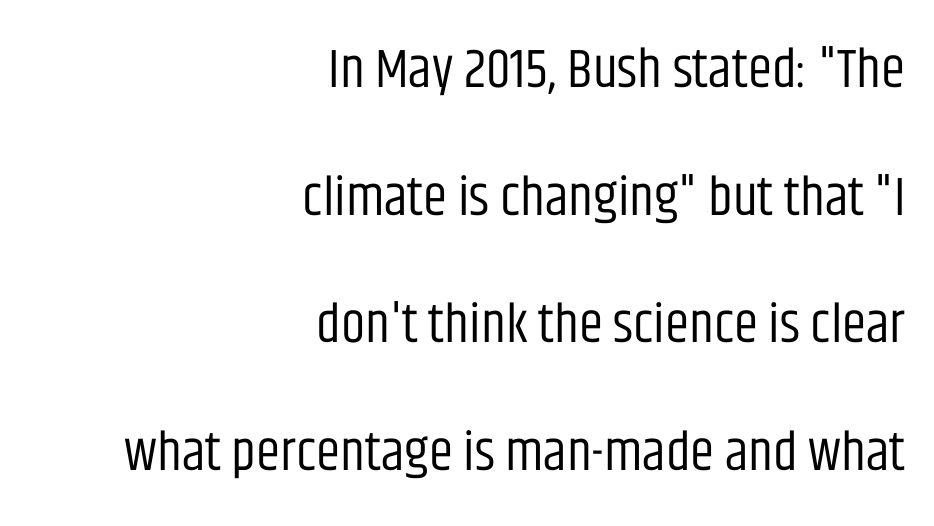
Q: Is the text bold? A: No.
Q: Is the text italic (slanted)? A: No, it is upright.
Q: Is the typeface a serif or a sans-serif typeface? A: Sans-serif.
Q: Is the text underlined? A: No.
Q: How is the paragraph aligned? A: Right-aligned.
Q: Is the spacing between letters normal or unusually wide? A: Normal.
Q: Is the spacing between lines tight, normal or loose? A: Loose.
Q: Width (condensed, normal, or wide)? A: Condensed.
Q: Stroke contrast? A: Low.
Q: x-height? A: Large.
Q: Monospaced? A: No.
